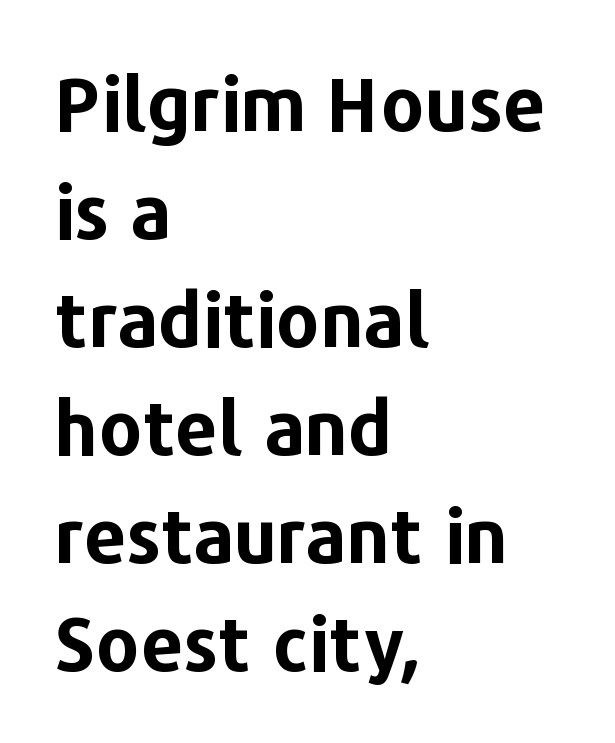
These lines are set flush left with a ragged right edge. The passage shown stacks its lines at a standard gap. A typesetter would mark this as roman, not italic. The type family on display is of the sans-serif kind. Varying glyph widths throughout — classic text-font behaviour. The zone under the glyphs is completely vacant.
